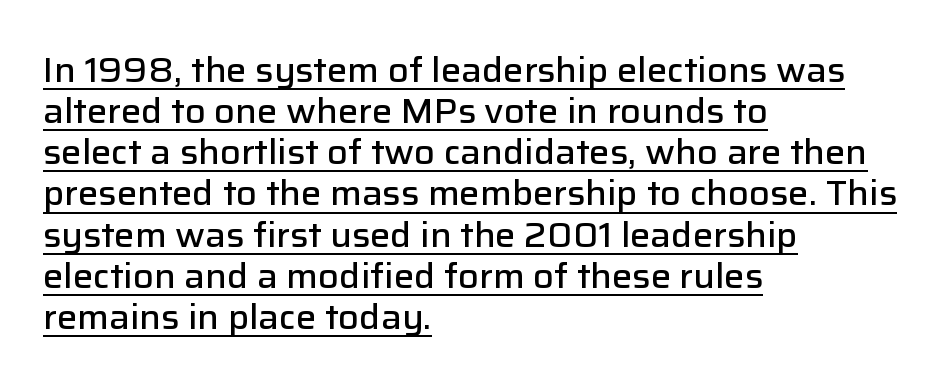
Here the glyphs are tracked normally, forming tight word shapes. The letters advance in unequal steps, a hallmark of proportional type. As a designer I'd log this as weight 600, semibold. The sample's only ornament is a line tracing under the words. Italic? Not at all — the glyphs are vertical. This sample is left-justified, so line endings fall wherever the words run out.
